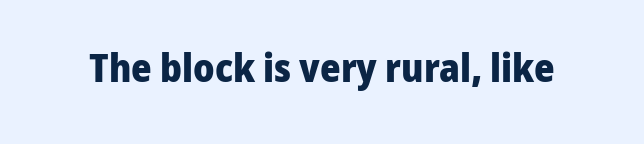
You could not count columns in this text — the font is proportionally spaced. A dark, heavy texture on the line: the type is bold. The space directly below the letters is spotless. Inter-character spacing is left at the font's built-in metrics. These lines are composed in type without serifs.
